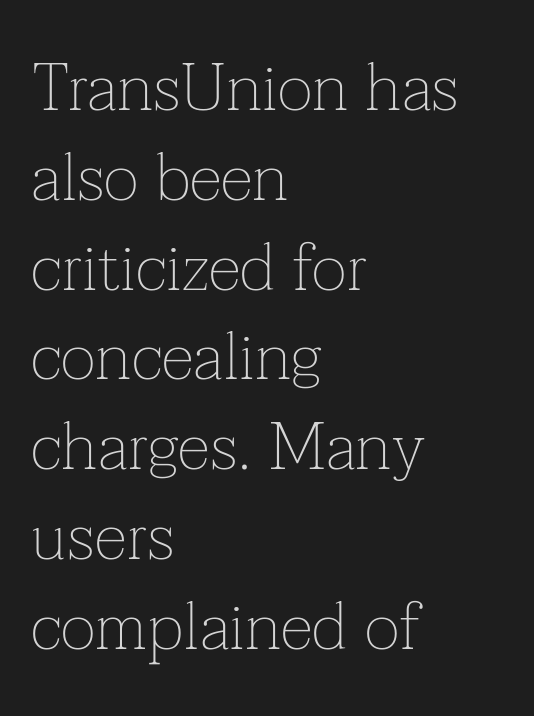
The image shows 67 px thin serif type, upright; set left-aligned, normal line spacing (1.34x), normal letter spacing, not underlined; low stroke contrast and a medium x-height.
